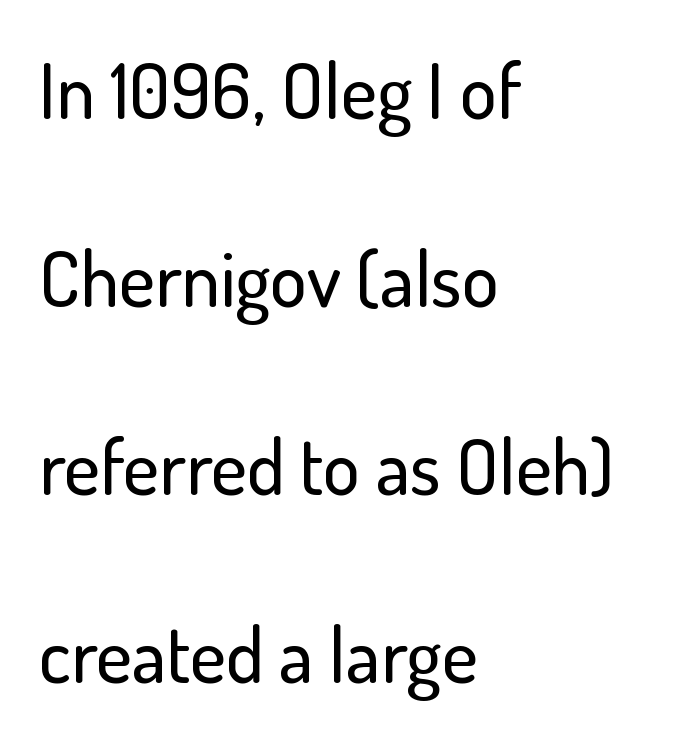
Q: Is the text italic (slanted)? A: No, it is upright.
Q: Is the typeface a serif or a sans-serif typeface? A: Sans-serif.
Q: Is the text underlined? A: No.
Q: How is the paragraph aligned? A: Left-aligned.
Q: Is the spacing between letters normal or unusually wide? A: Normal.
Q: Is the spacing between lines tight, normal or loose? A: Loose.
Q: Width (condensed, normal, or wide)? A: Normal.
Q: Stroke contrast? A: Low.
Q: x-height? A: Small.
Q: Monospaced? A: No.
